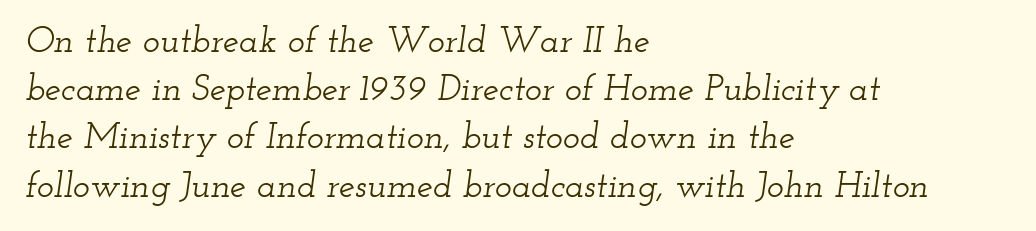
The rendering uses natural spacing where letterforms have individual widths. Does extra space separate the letters? No, they use regular spacing. Is the type slanted? Yes — the strokes lean at a clear angle. Just letters on the line, the space beneath them empty.
